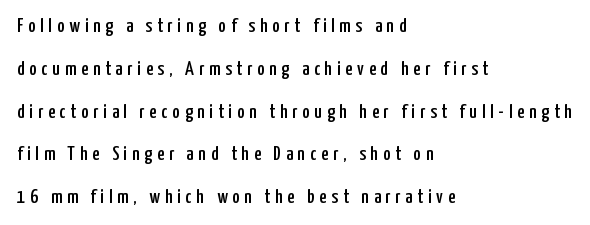
Someone cranked the tracking dial way up on this one. Typeset ragged right — the left edge is the straight one. Descender tails drop into unmarked territory. Rendered with straight, roman letterforms. How would I describe the line gaps? Wide and relaxed.
